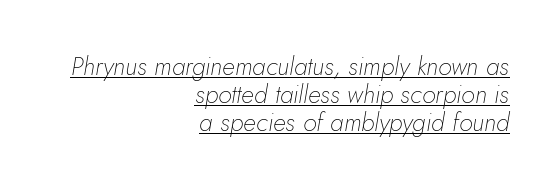
The letters sit at their default tracking, neither squeezed nor spread. This reads as an unemphasized weight, regular at the heaviest. In terms of leading, this rendering errs on the cramped side. The typography opts for an oblique posture over an upright one. Does a line run under the words? Yes, clearly.
